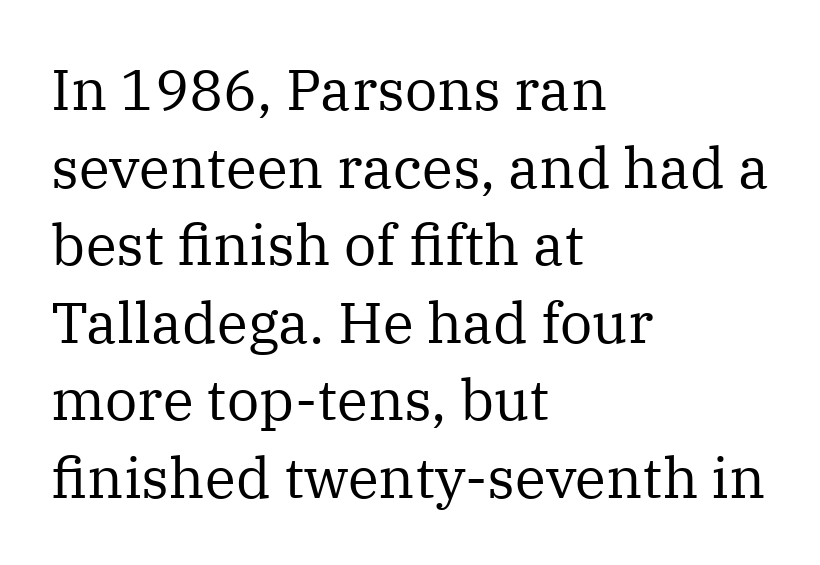
Q: Is the text bold? A: No.
Q: Is the text italic (slanted)? A: No, it is upright.
Q: Is the typeface a serif or a sans-serif typeface? A: Serif.
Q: Is the text underlined? A: No.
Q: How is the paragraph aligned? A: Left-aligned.
Q: Is the spacing between letters normal or unusually wide? A: Normal.
Q: Is the spacing between lines tight, normal or loose? A: Normal.
Q: Width (condensed, normal, or wide)? A: Normal.
Q: Stroke contrast? A: Medium.
Q: x-height? A: Medium.
Q: Monospaced? A: No.
